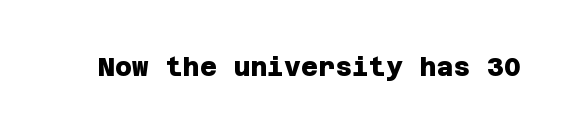
{"bold": "yes", "underline": "no", "letter_spacing": "normal", "letter_spacing_em": 0.0, "glyph_px": 26}
